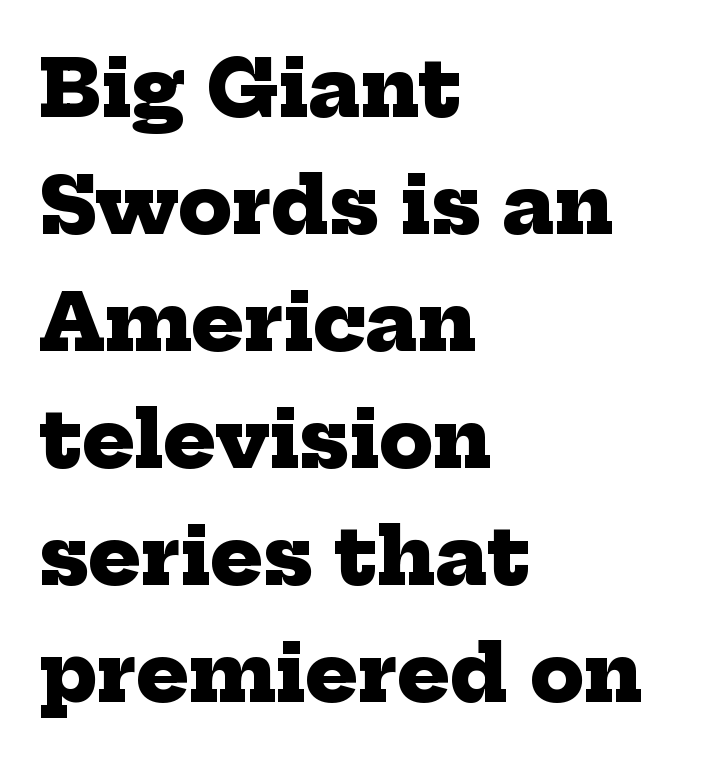
{"serif": "yes", "bold": "yes", "weight": "heavy", "width": "normal", "stroke_contrast": "low", "x_height": "medium", "monospaced": "no", "underline": "no", "align": "left", "line_spacing": "normal", "line_spacing_ratio": 1.5, "letter_spacing": "normal", "letter_spacing_em": 0.0, "glyph_px": 78}
